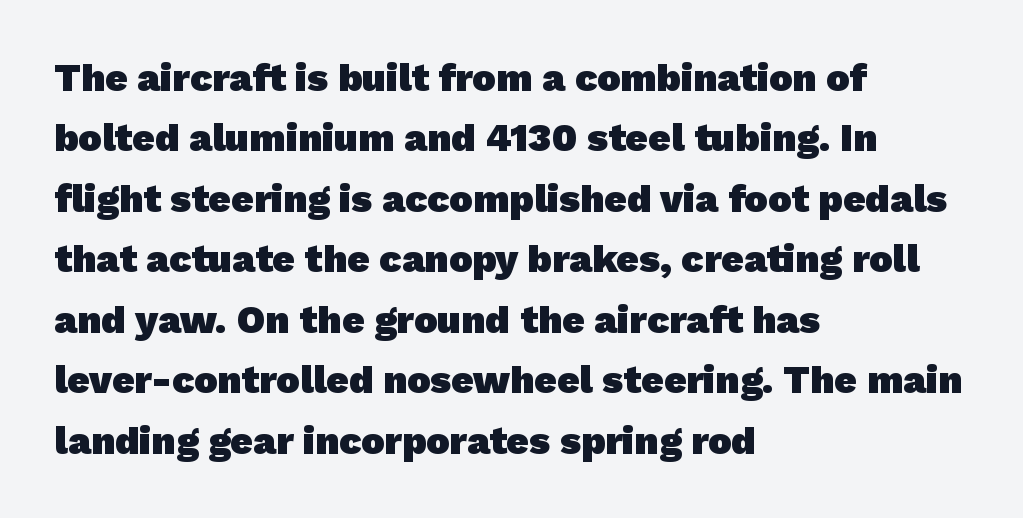
The characters display no serif detailing; their extremities are plain. Is the block centered? No — it sits flush against the left margin. Underlining? Definitely not there. The line-height multiplier appears to be the usual default. Characters follow at the spacing the type designer built in.
